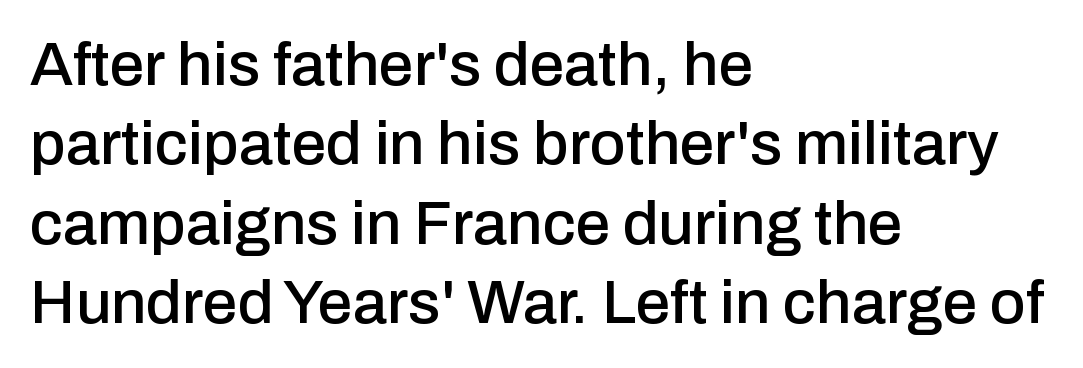
Regular leading. The space beneath each line is pristine and unruled. Style check: upright. Observe the ordinary spacing: letters are neighbours, not strangers. Visually the block forms a straight wall on the left and a jagged coastline on the right.
